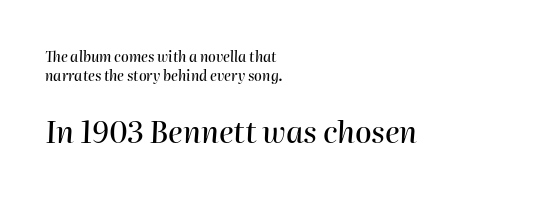
The image shows 30 px text type, italic (leaning right); set left-aligned, normal line spacing (1.35x), normal letter spacing, not underlined; the second (bottom) block is 2.14x larger; high stroke contrast and a medium x-height.
